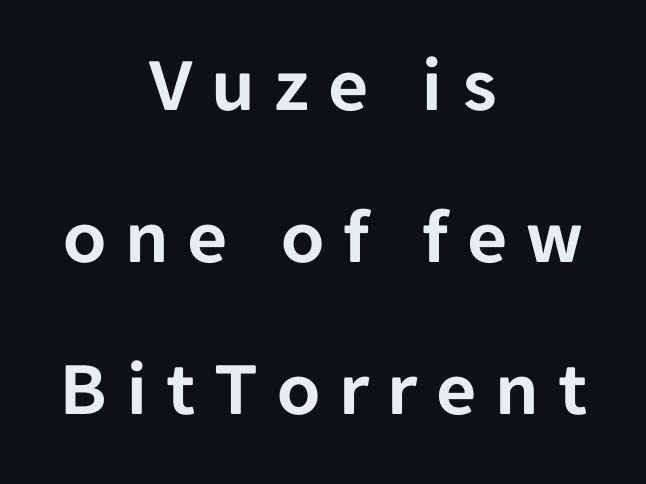
Q: Is the text italic (slanted)? A: No, it is upright.
Q: Is the typeface a serif or a sans-serif typeface? A: Sans-serif.
Q: Is the text underlined? A: No.
Q: How is the paragraph aligned? A: Centered.
Q: Is the spacing between letters normal or unusually wide? A: Unusually wide.
Q: Is the spacing between lines tight, normal or loose? A: Loose.
Q: Width (condensed, normal, or wide)? A: Normal.
Q: Stroke contrast? A: Low.
Q: x-height? A: Medium.
Q: Monospaced? A: No.
